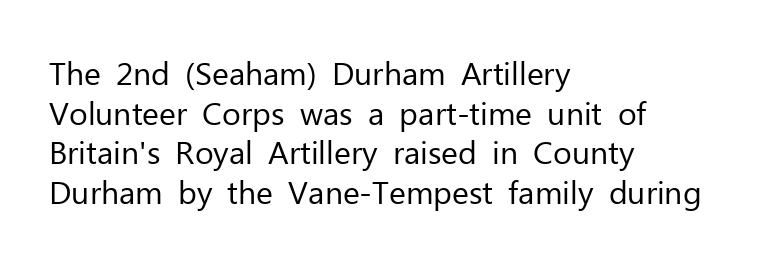
Q: Is the text bold? A: No.
Q: Is the text italic (slanted)? A: No, it is upright.
Q: Is the typeface a serif or a sans-serif typeface? A: Sans-serif.
Q: Is the text underlined? A: No.
Q: How is the paragraph aligned? A: Left-aligned.
Q: Is the spacing between letters normal or unusually wide? A: Normal.
Q: Width (condensed, normal, or wide)? A: Normal.
Q: Stroke contrast? A: Low.
Q: x-height? A: Medium.
Q: Monospaced? A: No.
